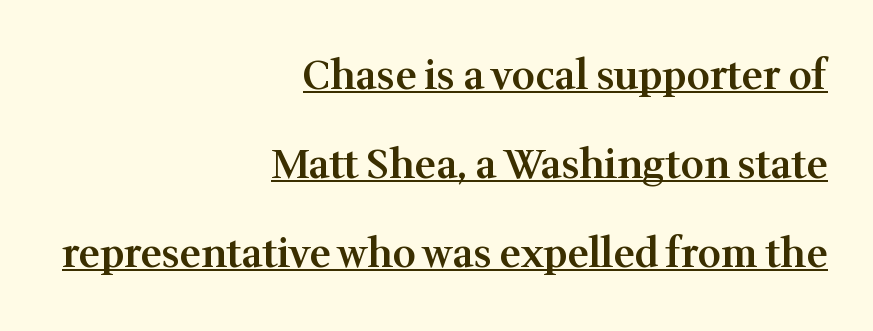
Q: Is the text bold? A: Semi-bold.
Q: Is the text italic (slanted)? A: No, it is upright.
Q: Is the typeface a serif or a sans-serif typeface? A: Serif.
Q: Is the text underlined? A: Yes.
Q: How is the paragraph aligned? A: Right-aligned.
Q: Is the spacing between letters normal or unusually wide? A: Normal.
Q: Is the spacing between lines tight, normal or loose? A: Loose.
Q: Width (condensed, normal, or wide)? A: Normal.
Q: Stroke contrast? A: Medium.
Q: x-height? A: Medium.
Q: Monospaced? A: No.
